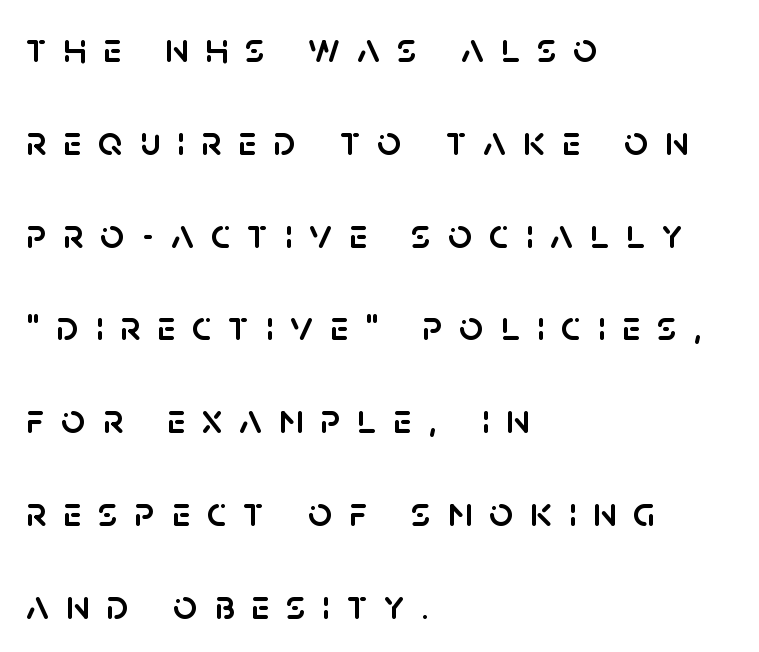
{"serif": "no", "italic": "no", "width": "normal", "stroke_contrast": "low", "x_height": "large", "monospaced": "no", "underline": "no", "align": "left", "line_spacing": "loose", "line_spacing_ratio": 2.21, "letter_spacing": "wide", "letter_spacing_em": 0.4, "glyph_px": 42}
